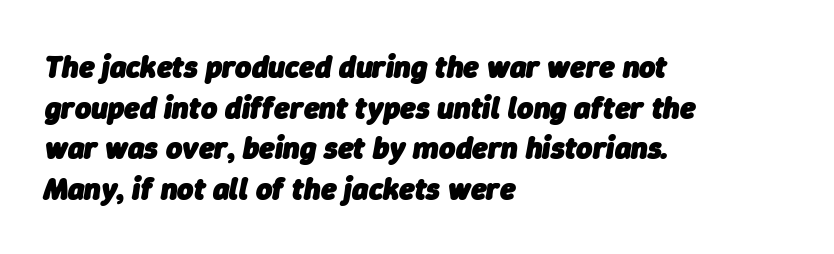
Descenders are the only things crossing below the line. Do the characters align in a grid? No, the font is proportional. You could call the tracking neutral — neither tight nor loose. Visually the block forms a straight wall on the left and a jagged coastline on the right.
